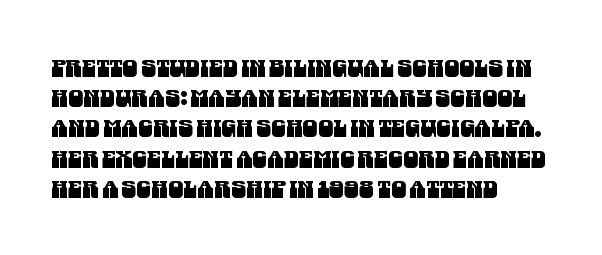
Each new line begins a customary step beneath the previous one. This rendering features lettering with no underline. This rendering uses left alignment, leaving the right contour irregular. How are the letters spaced? Ordinarily, with no added tracking.
